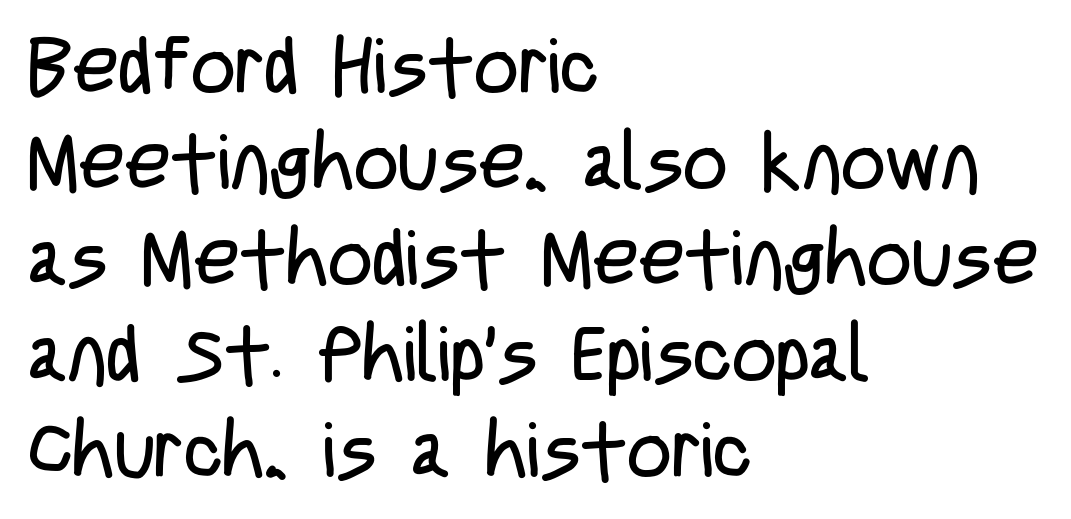
{"serif": "no", "italic": "no", "bold": "no", "weight": "regular", "width": "condensed", "stroke_contrast": "low", "x_height": "large", "monospaced": "no", "underline": "no", "align": "left", "line_spacing_ratio": 1.23, "letter_spacing": "normal", "letter_spacing_em": 0.0, "glyph_px": 78}
